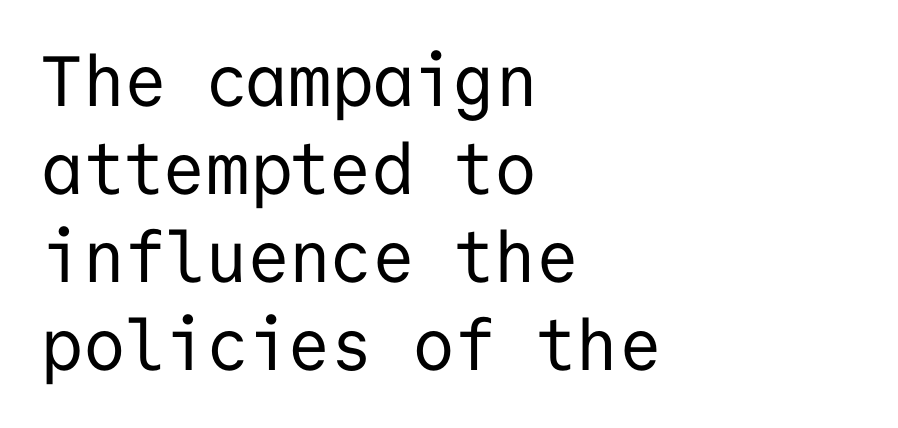
Q: Is the text bold? A: No.
Q: Is the text italic (slanted)? A: No, it is upright.
Q: Is the typeface a serif or a sans-serif typeface? A: Sans-serif.
Q: Is the text underlined? A: No.
Q: How is the paragraph aligned? A: Left-aligned.
Q: Is the spacing between letters normal or unusually wide? A: Normal.
Q: Width (condensed, normal, or wide)? A: Normal.
Q: Stroke contrast? A: Low.
Q: x-height? A: Medium.
Q: Monospaced? A: Yes.
